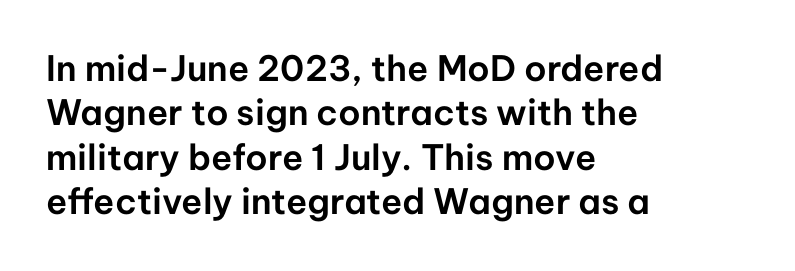
Q: Is the text italic (slanted)? A: No, it is upright.
Q: Is the typeface a serif or a sans-serif typeface? A: Sans-serif.
Q: Is the text underlined? A: No.
Q: How is the paragraph aligned? A: Left-aligned.
Q: Is the spacing between letters normal or unusually wide? A: Normal.
Q: Is the spacing between lines tight, normal or loose? A: Normal.
Q: Width (condensed, normal, or wide)? A: Normal.
Q: Stroke contrast? A: Low.
Q: x-height? A: Medium.
Q: Monospaced? A: No.
